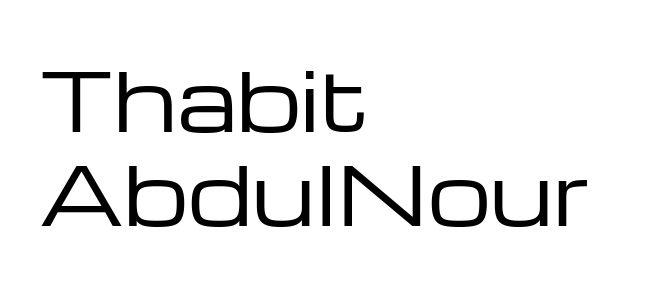
{"serif": "no", "italic": "no", "bold": "no", "weight": "regular", "width": "wide", "stroke_contrast": "low", "x_height": "medium", "monospaced": "no", "underline": "no", "align": "left", "line_spacing_ratio": 1.17, "letter_spacing": "normal", "letter_spacing_em": 0.0, "glyph_px": 80}
